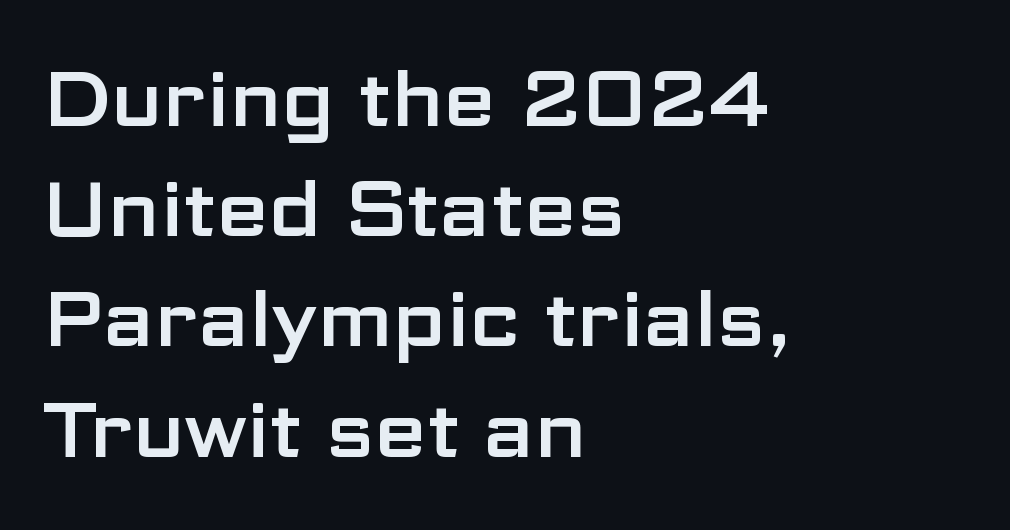
Q: Is the text italic (slanted)? A: No, it is upright.
Q: Is the typeface a serif or a sans-serif typeface? A: Sans-serif.
Q: Is the text underlined? A: No.
Q: How is the paragraph aligned? A: Left-aligned.
Q: Is the spacing between letters normal or unusually wide? A: Normal.
Q: Is the spacing between lines tight, normal or loose? A: Normal.
Q: Width (condensed, normal, or wide)? A: Wide.
Q: Stroke contrast? A: Low.
Q: x-height? A: Medium.
Q: Monospaced? A: No.
